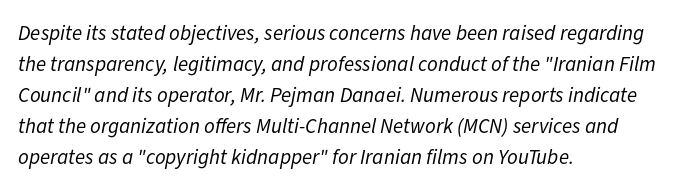
{"italic": "yes", "lean": "right", "slant_degrees": 11, "bold": "no", "underline": "no", "align": "left", "line_spacing": "normal", "line_spacing_ratio": 1.48, "letter_spacing": "normal", "letter_spacing_em": 0.0, "glyph_px": 21}
